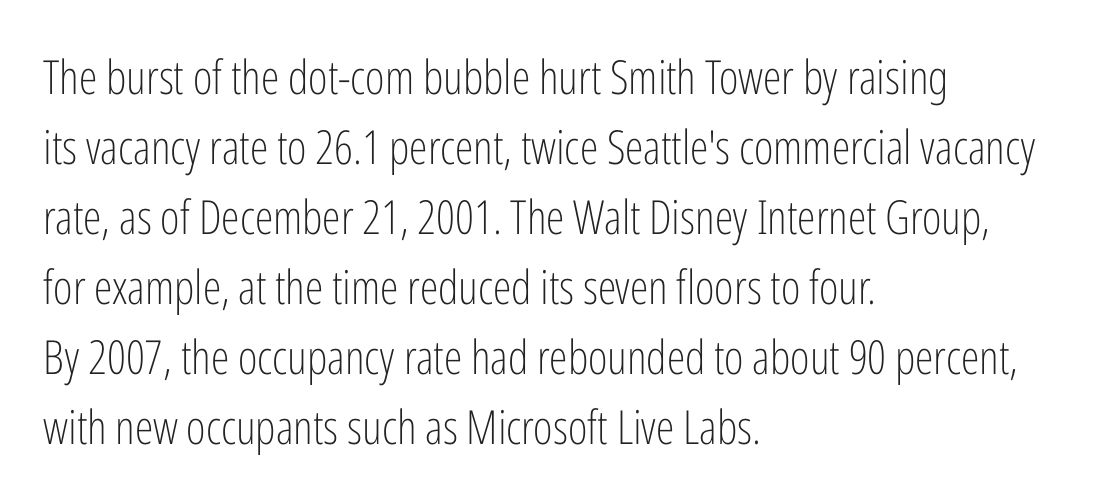
Stroke thickness stays within the range of a standard reading face or lighter. Quick note: not italic, upright. Every row of glyphs begins at an identical x-position on the left. Compared with typical body copy, the letter spacing here is the same. This sample uses a sans-serif face. The strip under each line holds only bare page.
